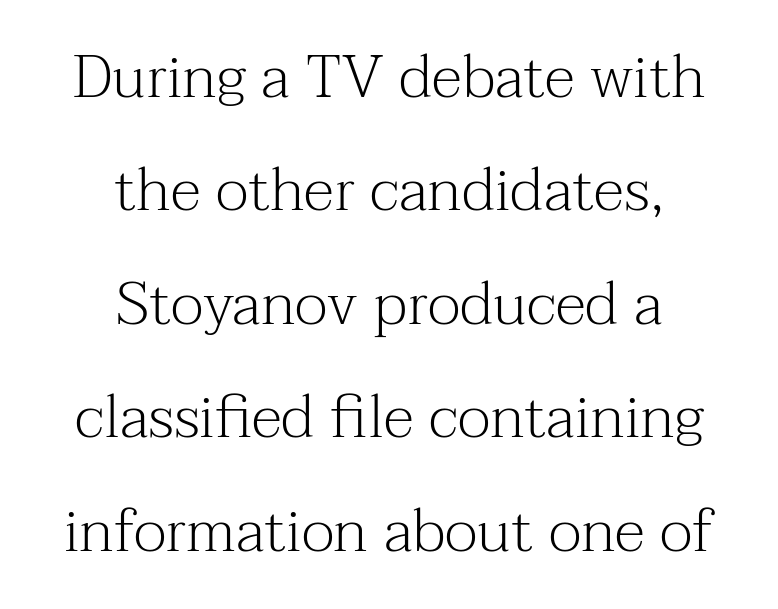
The font is comparable to plain body text, perhaps lighter. The string is rendered with underlining switched off. Compared with a flush-left layout, this one balances lines on the center instead. There is no visible air inserted between adjacent glyphs.
